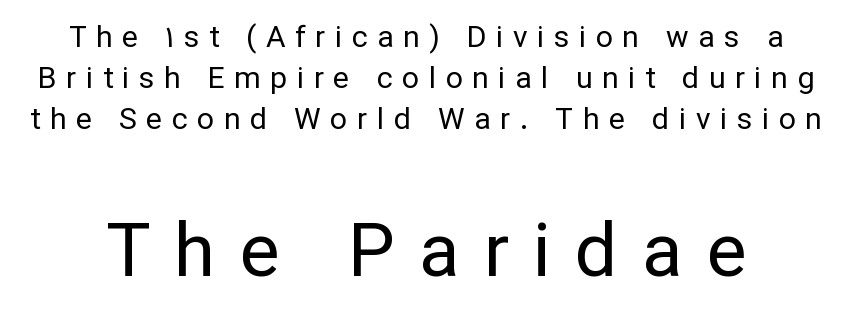
{"serif": "no", "italic": "no", "bold": "no", "weight": "regular", "width": "normal", "stroke_contrast": "low", "x_height": "medium", "monospaced": "no", "underline": "no", "line_spacing": "normal", "line_spacing_ratio": 1.37, "letter_spacing": "wide", "letter_spacing_em": 0.32, "larger_block": "second", "size_ratio": 2.5, "glyph_px": 75}
